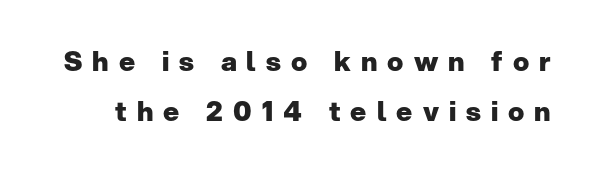
Q: Is the text bold? A: Yes.
Q: Is the text italic (slanted)? A: No, it is upright.
Q: Is the text underlined? A: No.
Q: Is the spacing between letters normal or unusually wide? A: Unusually wide.
